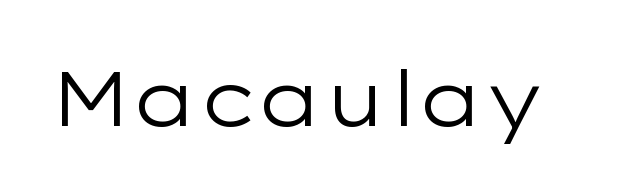
{"serif": "no", "italic": "no", "bold": "no", "weight": "regular", "width": "wide", "stroke_contrast": "low", "x_height": "medium", "monospaced": "no", "underline": "no", "letter_spacing": "normal", "letter_spacing_em": 0.0, "glyph_px": 76}
